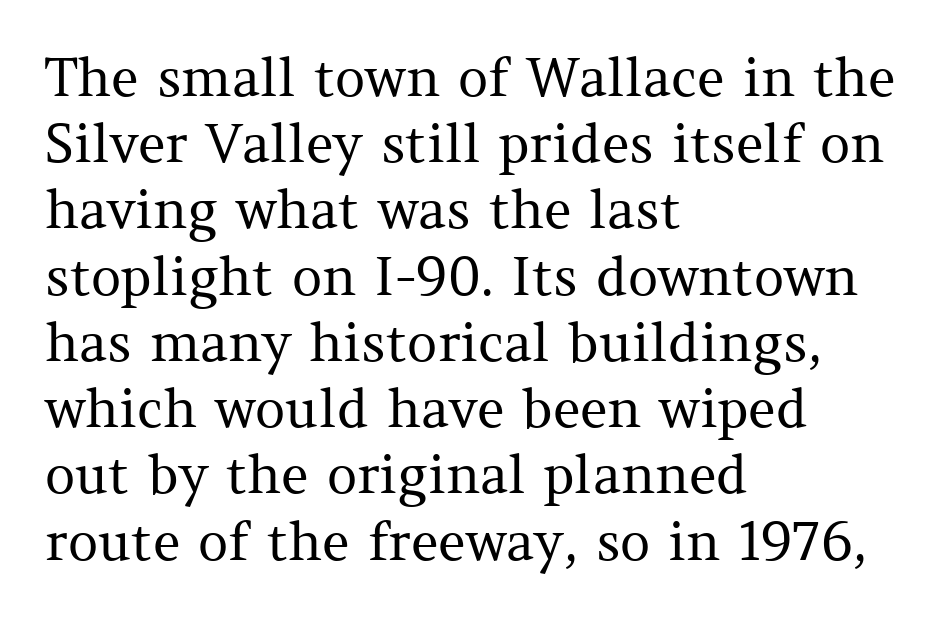
The image shows 53 px regular-weight serif type, upright; set left-aligned, normal line spacing (1.25x), normal letter spacing, not underlined; medium stroke contrast and a medium x-height.
